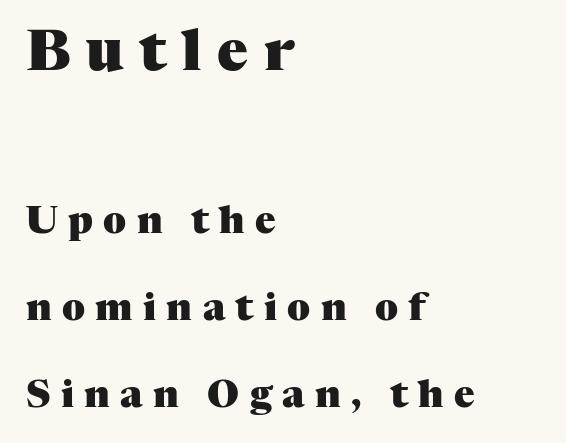
{"serif": "yes", "italic": "no", "bold": "yes", "weight": "heavy", "width": "normal", "stroke_contrast": "medium", "x_height": "medium", "monospaced": "no", "underline": "no", "align": "left", "line_spacing": "loose", "line_spacing_ratio": 2.3, "letter_spacing": "wide", "letter_spacing_em": 0.27, "larger_block": "first", "size_ratio": 1.5, "glyph_px": 57}
